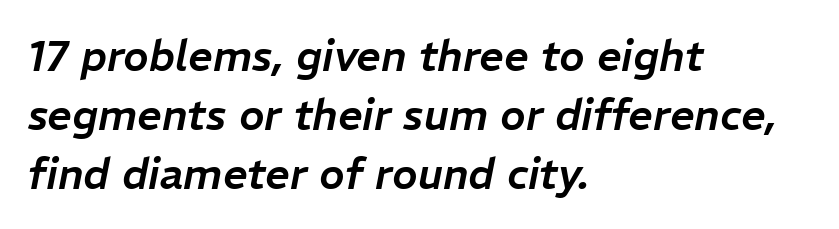
A typesetter would call this leading conventional body-copy spacing. Spacing between characters is what you'd get straight out of the box. These lines are rendered in a variable-pitch font. Quick note: italic. The passage is arranged the way most books set body copy — flush left.
